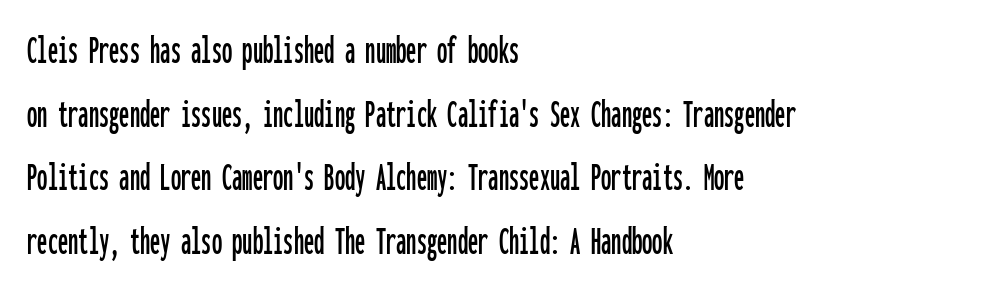
Q: Is the text italic (slanted)? A: No, it is upright.
Q: Is the typeface a serif or a sans-serif typeface? A: Sans-serif.
Q: Is the text underlined? A: No.
Q: How is the paragraph aligned? A: Left-aligned.
Q: Is the spacing between letters normal or unusually wide? A: Normal.
Q: Is the spacing between lines tight, normal or loose? A: Normal.
Q: Width (condensed, normal, or wide)? A: Condensed.
Q: Stroke contrast? A: Low.
Q: x-height? A: Medium.
Q: Monospaced? A: Yes.
